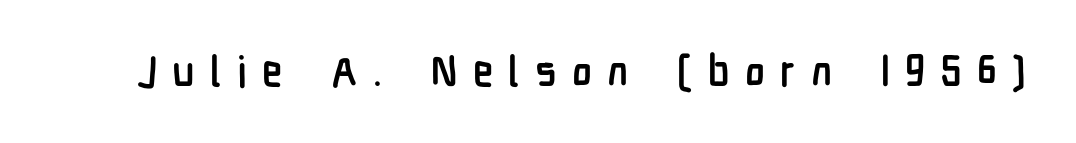
The image shows 42 px semibold, condensed sans-serif type, upright; set unusually wide letter spacing (+0.36 em), not underlined; low stroke contrast and a medium x-height.
